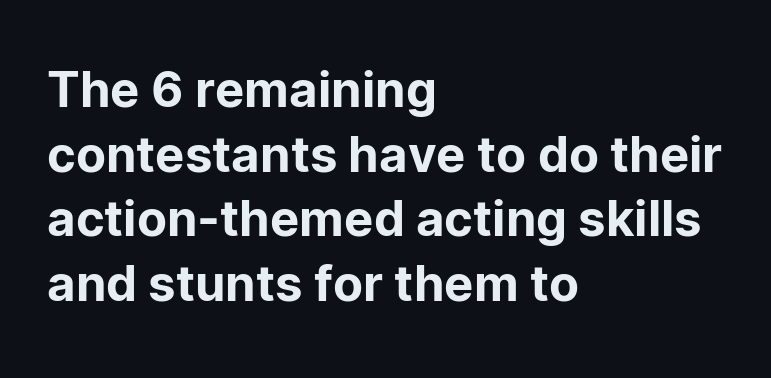
{"serif": "no", "italic": "no", "width": "normal", "stroke_contrast": "low", "x_height": "medium", "monospaced": "no", "underline": "no", "align": "left", "line_spacing": "normal", "line_spacing_ratio": 1.32, "letter_spacing": "normal", "letter_spacing_em": 0.0, "glyph_px": 49}
